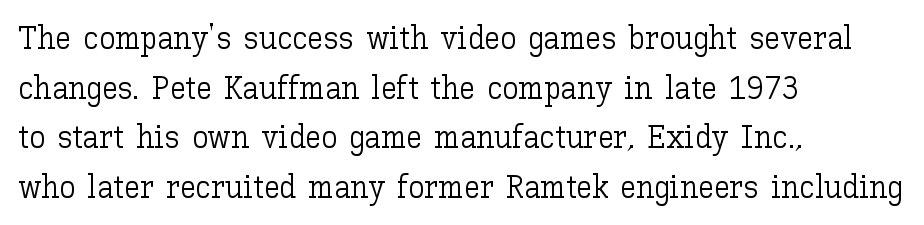
{"italic": "no", "bold": "no", "weight": "light", "width": "normal", "stroke_contrast": "low", "x_height": "medium", "monospaced": "no", "underline": "no", "align": "left", "line_spacing": "normal", "line_spacing_ratio": 1.55, "letter_spacing": "normal", "letter_spacing_em": 0.0, "glyph_px": 32}
